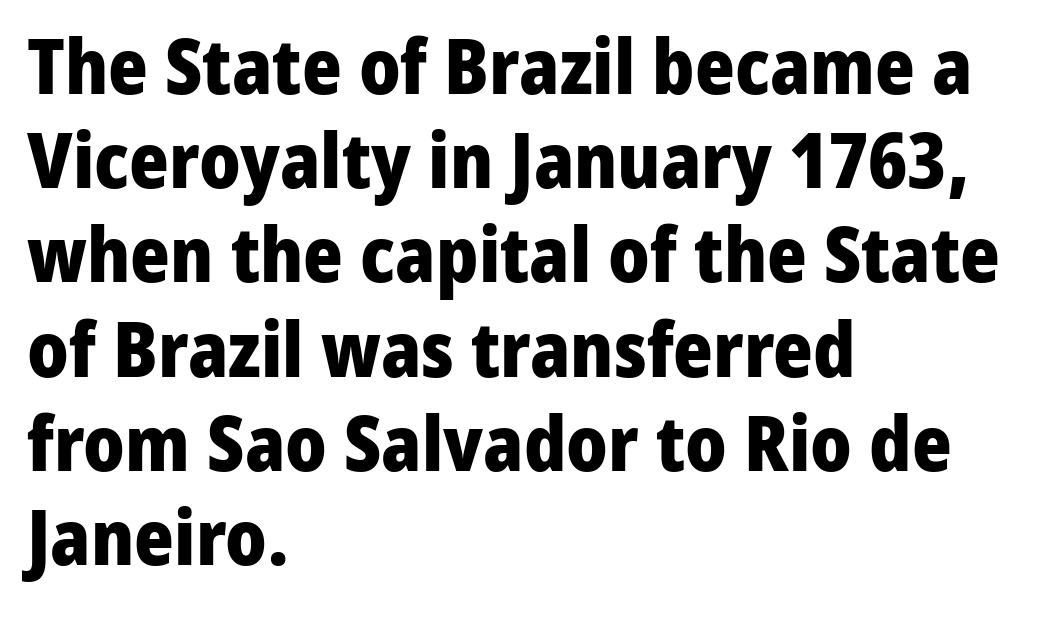
The image shows 76 px heavy sans-serif type, upright; set left-aligned, line spacing 1.24x, normal letter spacing, not underlined; low stroke contrast and a medium x-height.
